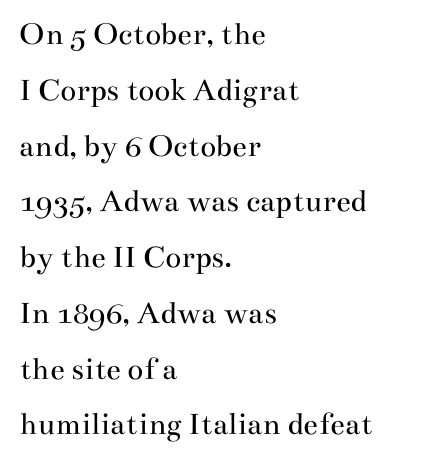
Q: Is the text bold? A: No.
Q: Is the text italic (slanted)? A: No, it is upright.
Q: Is the typeface a serif or a sans-serif typeface? A: Serif.
Q: Is the text underlined? A: No.
Q: How is the paragraph aligned? A: Left-aligned.
Q: Is the spacing between letters normal or unusually wide? A: Normal.
Q: Is the spacing between lines tight, normal or loose? A: Normal.
Q: Width (condensed, normal, or wide)? A: Wide.
Q: Stroke contrast? A: Medium.
Q: x-height? A: Small.
Q: Monospaced? A: No.
